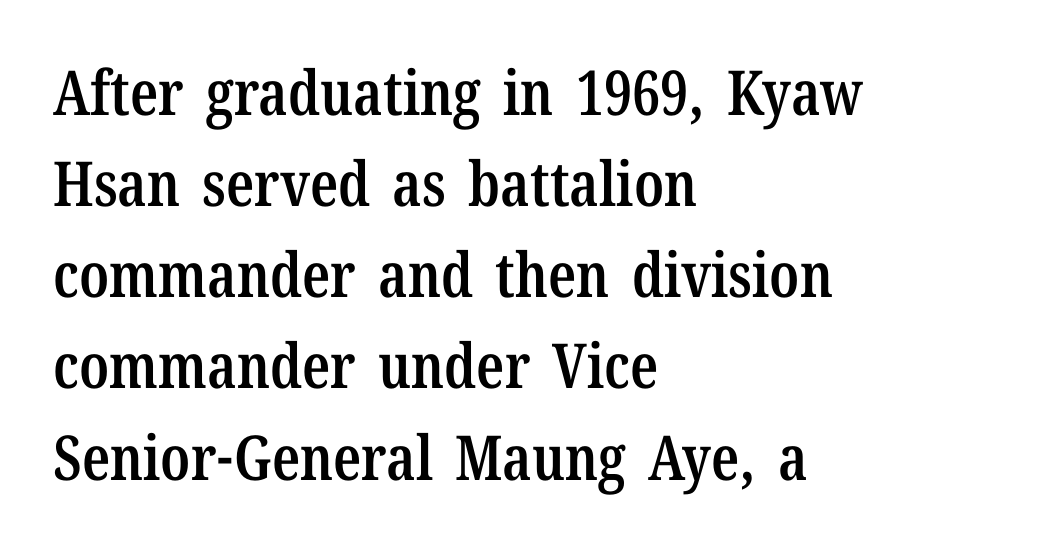
The image shows 62 px semibold, condensed serif type, upright; set left-aligned, normal line spacing (1.47x), normal letter spacing, not underlined; low stroke contrast and a medium x-height.
